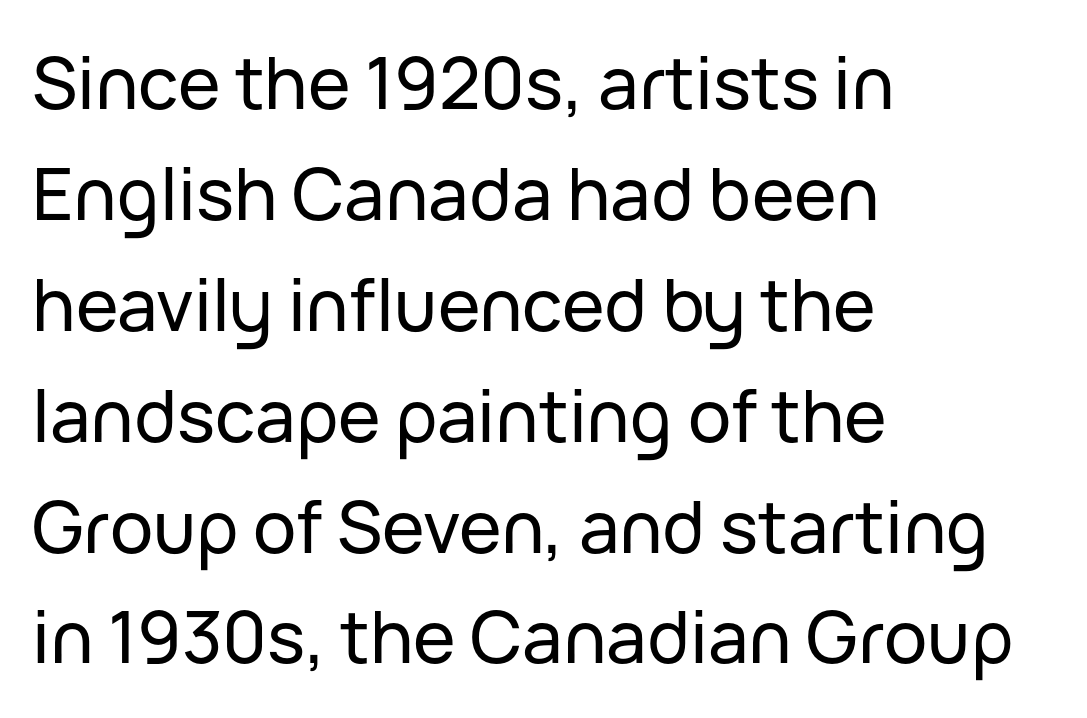
The image shows 72 px sans-serif type, upright; set left-aligned, normal line spacing (1.54x), normal letter spacing, not underlined; low stroke contrast and a medium x-height.
